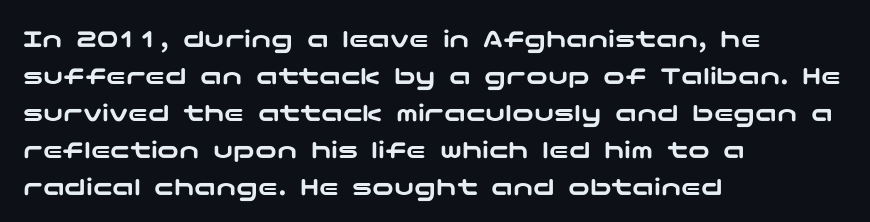
The image shows 27 px text type, upright; set left-aligned, normal line spacing (1.37x), normal letter spacing, not underlined.
